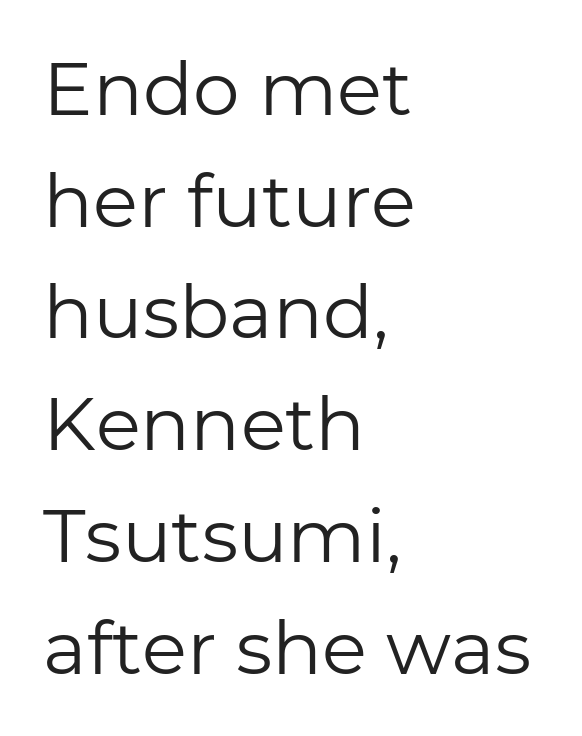
The image shows 74 px regular-weight sans-serif type, upright; set left-aligned, normal line spacing (1.51x), normal letter spacing, not underlined; low stroke contrast and a medium x-height.
